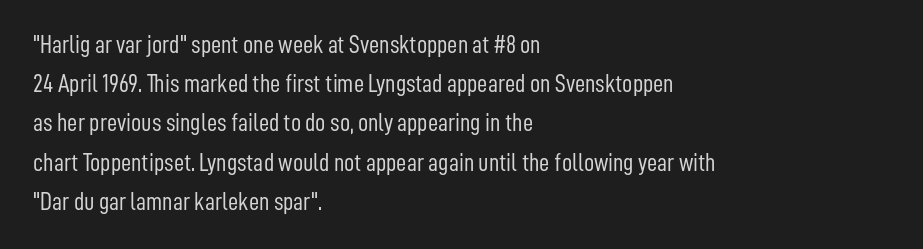
{"italic": "no", "bold": "no", "underline": "no", "align": "left", "line_spacing": "normal", "line_spacing_ratio": 1.57, "letter_spacing": "normal", "letter_spacing_em": 0.0, "glyph_px": 25}
